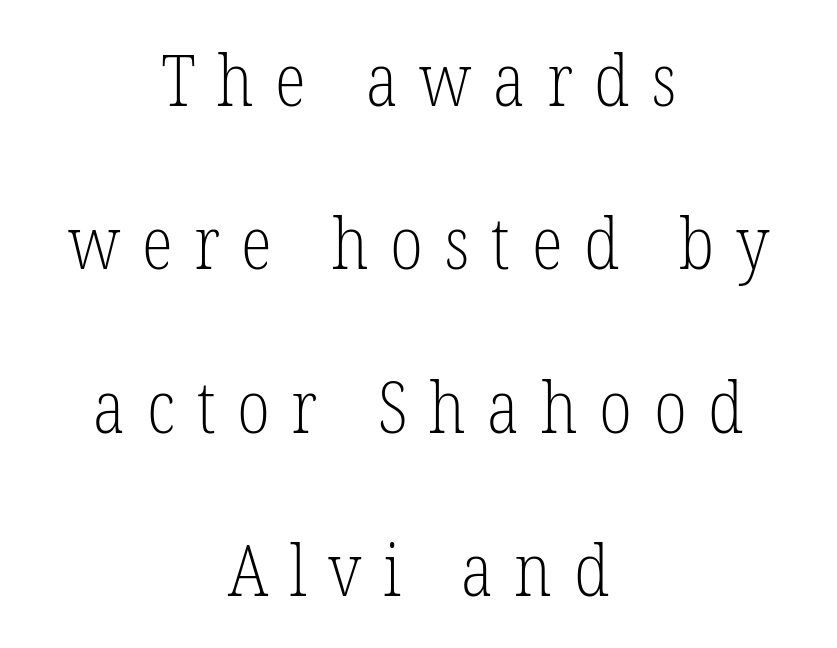
Airy leading. Letterform terminals end in serifs throughout the passage. The typesetter chose a symmetrical, centered arrangement here. Varying glyph widths throughout — classic text-font behaviour. Posture: straight, roman, zero tilt.
